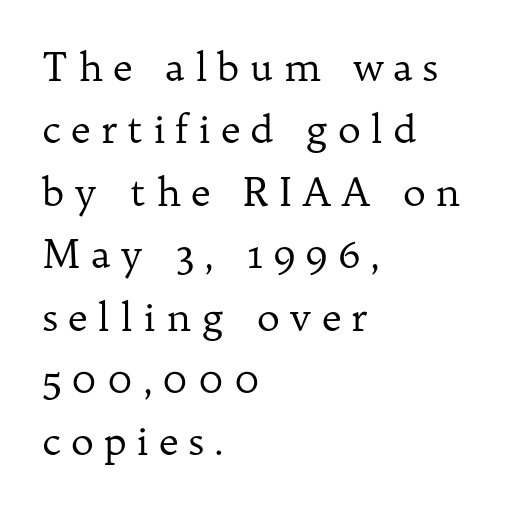
The image shows 39 px regular-weight serif type, upright; set left-aligned, normal line spacing (1.6x), unusually wide letter spacing (+0.25 em), not underlined; low stroke contrast and a medium x-height.
